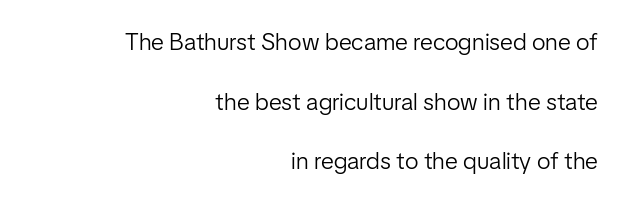
Q: Is the text bold? A: No.
Q: Is the text italic (slanted)? A: No, it is upright.
Q: Is the text underlined? A: No.
Q: How is the paragraph aligned? A: Right-aligned.
Q: Is the spacing between letters normal or unusually wide? A: Normal.
Q: Is the spacing between lines tight, normal or loose? A: Loose.
